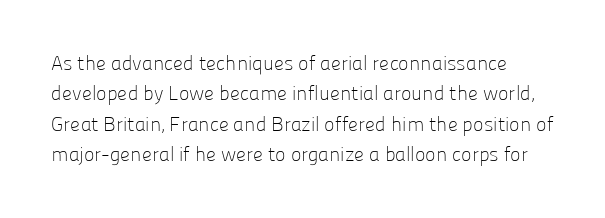
Q: Is the text bold? A: No.
Q: Is the text italic (slanted)? A: No, it is upright.
Q: Is the text underlined? A: No.
Q: Is the spacing between letters normal or unusually wide? A: Normal.
Q: Is the spacing between lines tight, normal or loose? A: Normal.
